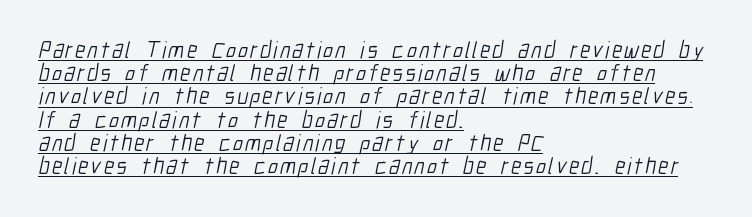
{"bold": "no", "underline": "yes", "align": "left", "line_spacing": "tight", "line_spacing_ratio": 1.01, "glyph_px": 23}
